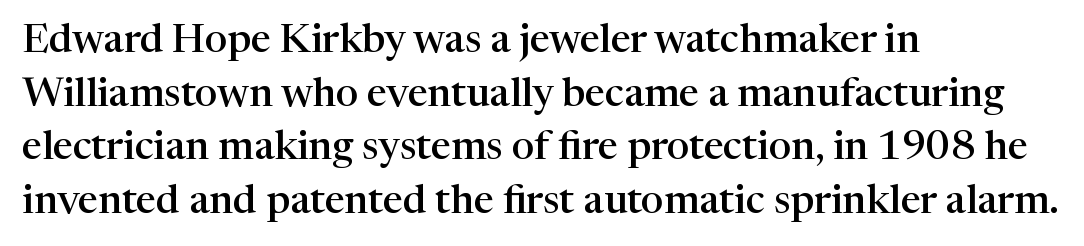
This is roman type, the default non-slanted kind. The passage shown is typed in a proportional face where columns would drift. A typesetter would call this leading conventional body-copy spacing. The type family on display is of the serif kind. Plain, unruled lines of type. Firm but not heavy-handed strokes: this text is semibold.
